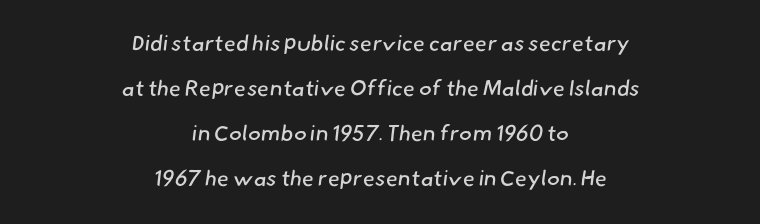
The image shows 22 px text type; set centered, loose line spacing (2.04x), normal letter spacing, not underlined.
